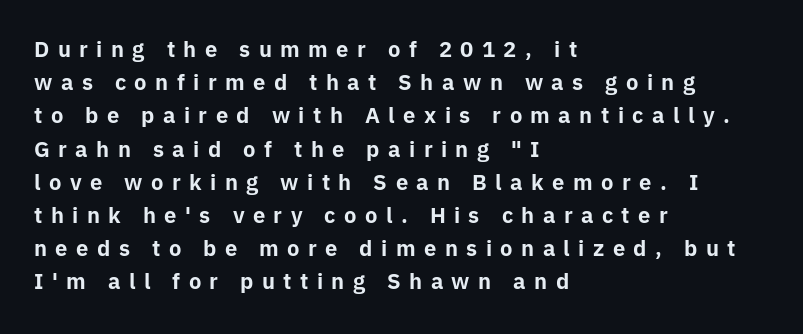
Q: Is the text bold? A: Yes.
Q: Is the text italic (slanted)? A: No, it is upright.
Q: Is the text underlined? A: No.
Q: How is the paragraph aligned? A: Left-aligned.
Q: Is the spacing between letters normal or unusually wide? A: Unusually wide.
Q: Is the spacing between lines tight, normal or loose? A: Normal.
